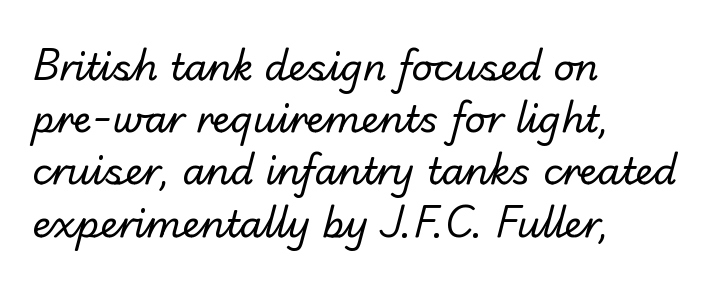
Heaviness? Minimal to ordinary, like unemphasized prose. Spacing verdict: proportional, widths tailored to each character. Rows of type keep a routine distance in the vertical direction. Horizontally, the lines are justified to the leading edge only. Regarding serifs, this sample does without them.
